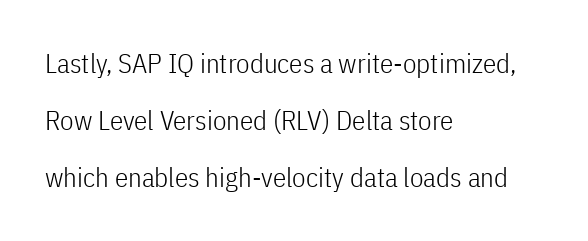
Characters follow at the spacing the type designer built in. One-word summary of the alignment: left. Leading: increased. Vertical stems look standard width or narrower in stroke. Italic: no, the glyphs are upright roman. Just letters on the line, the space beneath them empty.
